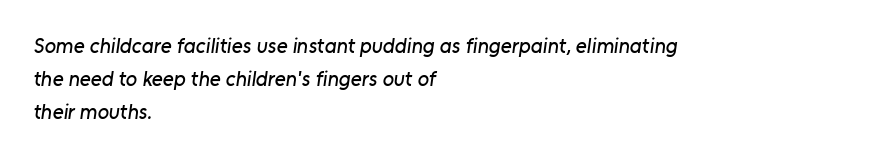
Q: Is the text underlined? A: No.
Q: How is the paragraph aligned? A: Left-aligned.
Q: Is the spacing between letters normal or unusually wide? A: Normal.
Q: Is the spacing between lines tight, normal or loose? A: Normal.
